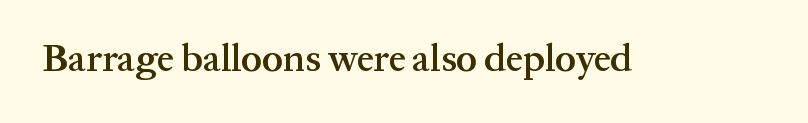
{"serif": "yes", "italic": "no", "bold": "semi", "weight": "semibold", "width": "normal", "stroke_contrast": "medium", "x_height": "medium", "monospaced": "no", "underline": "no", "letter_spacing": "normal", "letter_spacing_em": 0.0, "glyph_px": 38}
